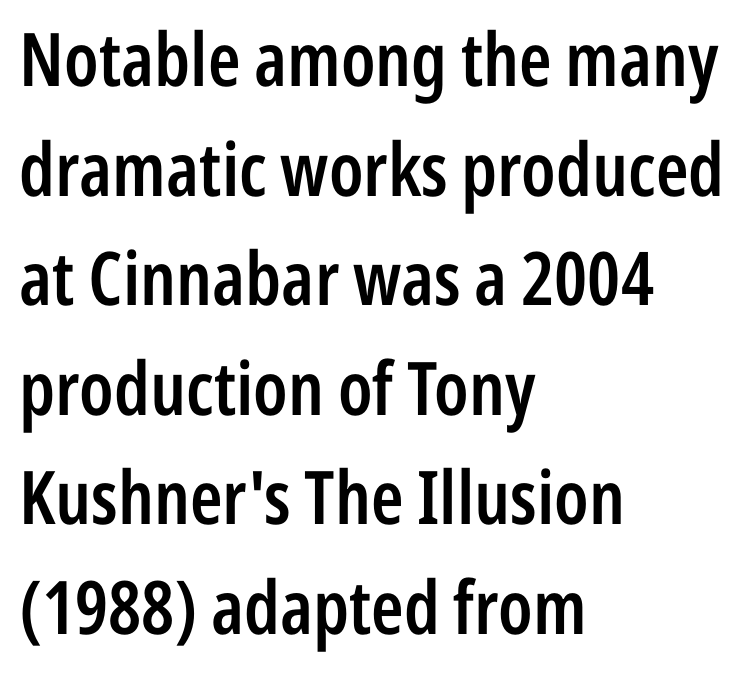
Q: Is the text bold? A: Semi-bold.
Q: Is the text italic (slanted)? A: No, it is upright.
Q: Is the typeface a serif or a sans-serif typeface? A: Sans-serif.
Q: Is the text underlined? A: No.
Q: How is the paragraph aligned? A: Left-aligned.
Q: Is the spacing between letters normal or unusually wide? A: Normal.
Q: Is the spacing between lines tight, normal or loose? A: Normal.
Q: Width (condensed, normal, or wide)? A: Condensed.
Q: Stroke contrast? A: Low.
Q: x-height? A: Medium.
Q: Monospaced? A: No.
